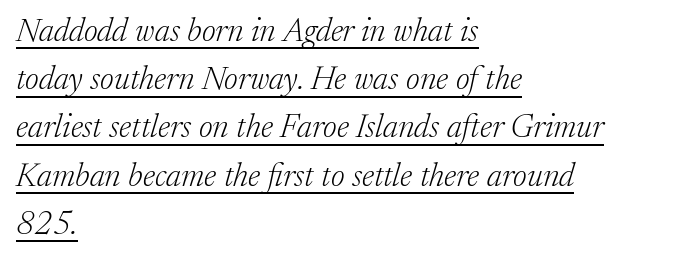
{"serif": "yes", "italic": "yes", "lean": "right", "slant_degrees": 17, "bold": "no", "weight": "light", "width": "normal", "stroke_contrast": "low", "x_height": "medium", "monospaced": "no", "underline": "yes", "align": "left", "line_spacing": "normal", "line_spacing_ratio": 1.46, "letter_spacing": "normal", "letter_spacing_em": 0.0, "glyph_px": 33}
